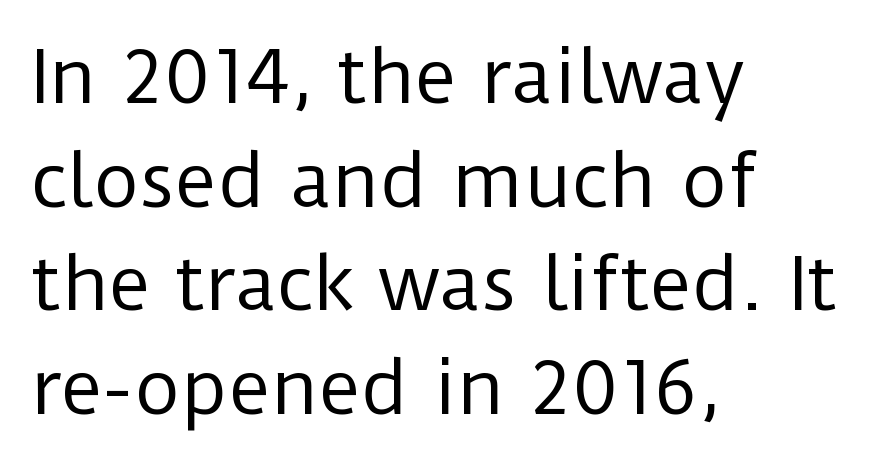
{"serif": "no", "italic": "no", "bold": "no", "weight": "regular", "width": "normal", "stroke_contrast": "low", "x_height": "medium", "monospaced": "no", "underline": "no", "align": "left", "line_spacing": "normal", "line_spacing_ratio": 1.44, "letter_spacing": "normal", "letter_spacing_em": 0.0, "glyph_px": 72}
